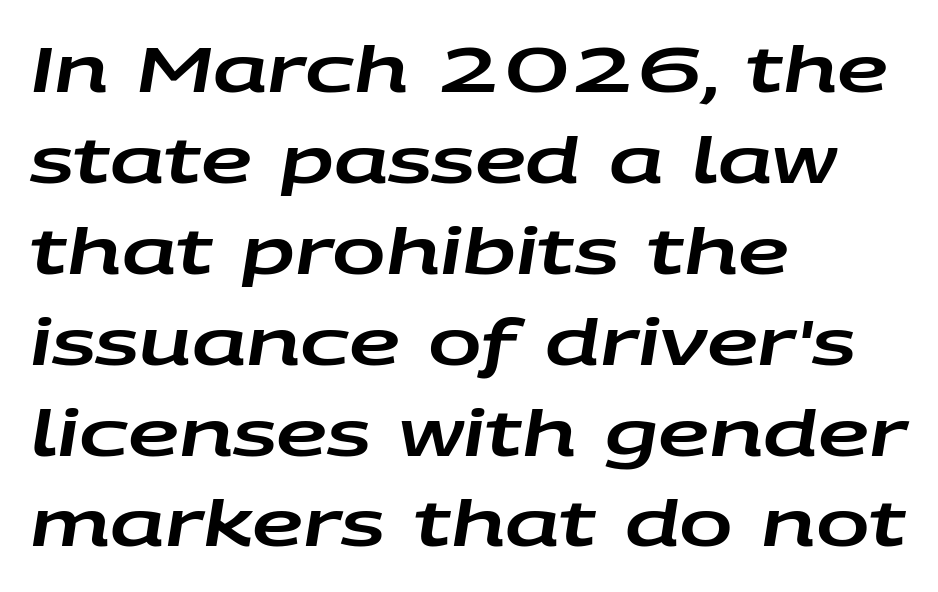
Standard letterfit; no display-style spreading of the glyphs. The ragged edge is on the right, which tells us the setting is flush left. Looks like regular typesetting: each glyph gets only the width it needs. Would a proofreader flag this as italicized? Yes.
